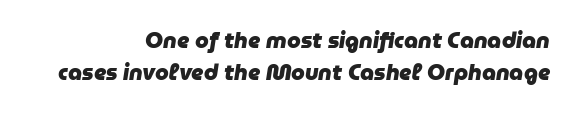
You can tell it's italic because the verticals aren't actually vertical. Summary of vertical rhythm: regular, with standard interline spacing. In terms of letterspacing, this is plain default setting. Compared with a flush-left layout, this one pins lines to the opposite, right side. This rendering features lettering with no underline. Typesetter's note: full bold, strokes at maximum text heaviness.
